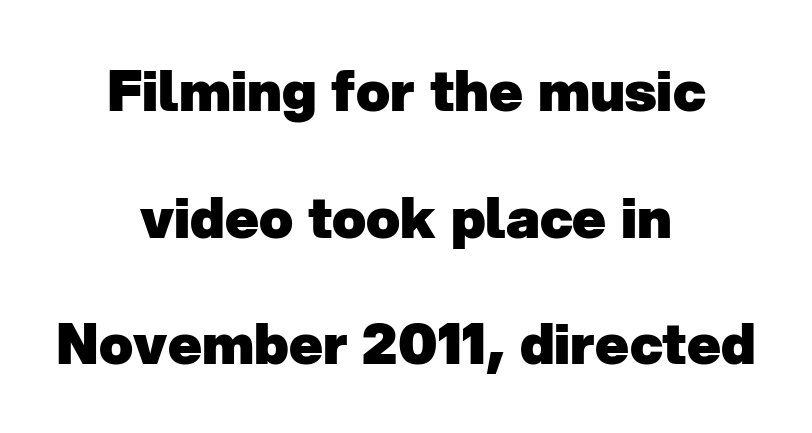
Q: Is the text bold? A: Yes.
Q: Is the typeface a serif or a sans-serif typeface? A: Sans-serif.
Q: Is the text underlined? A: No.
Q: How is the paragraph aligned? A: Centered.
Q: Is the spacing between letters normal or unusually wide? A: Normal.
Q: Is the spacing between lines tight, normal or loose? A: Loose.
Q: Width (condensed, normal, or wide)? A: Normal.
Q: Stroke contrast? A: Low.
Q: x-height? A: Medium.
Q: Monospaced? A: No.
